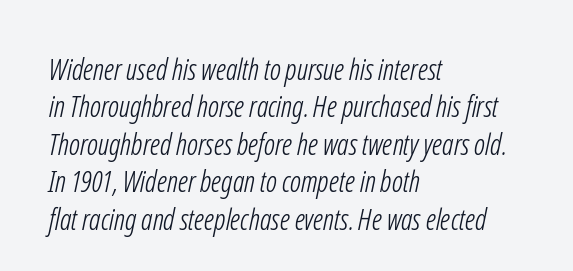
The image shows 29 px light, condensed sans-serif type; set left-aligned, normal line spacing (1.29x), normal letter spacing, not underlined; low stroke contrast and a medium x-height.
